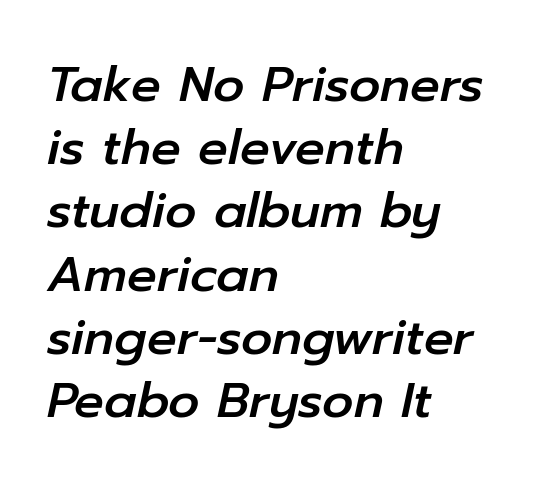
Q: Is the text italic (slanted)? A: Yes, it leans right by about 12 degrees.
Q: Is the text underlined? A: No.
Q: How is the paragraph aligned? A: Left-aligned.
Q: Is the spacing between letters normal or unusually wide? A: Normal.
Q: Is the spacing between lines tight, normal or loose? A: Normal.
Q: Width (condensed, normal, or wide)? A: Normal.
Q: Stroke contrast? A: Low.
Q: x-height? A: Medium.
Q: Monospaced? A: No.
